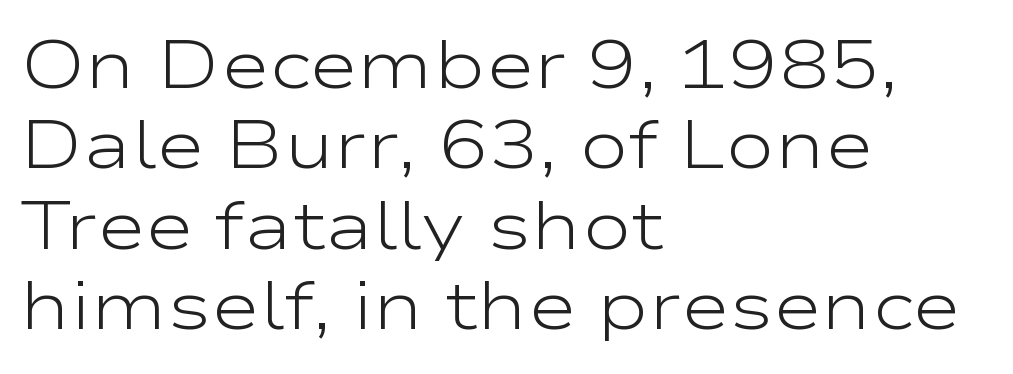
Q: Is the text bold? A: No.
Q: Is the text italic (slanted)? A: No, it is upright.
Q: Is the typeface a serif or a sans-serif typeface? A: Sans-serif.
Q: Is the text underlined? A: No.
Q: How is the paragraph aligned? A: Left-aligned.
Q: Is the spacing between letters normal or unusually wide? A: Normal.
Q: Width (condensed, normal, or wide)? A: Wide.
Q: Stroke contrast? A: Low.
Q: x-height? A: Medium.
Q: Monospaced? A: No.
